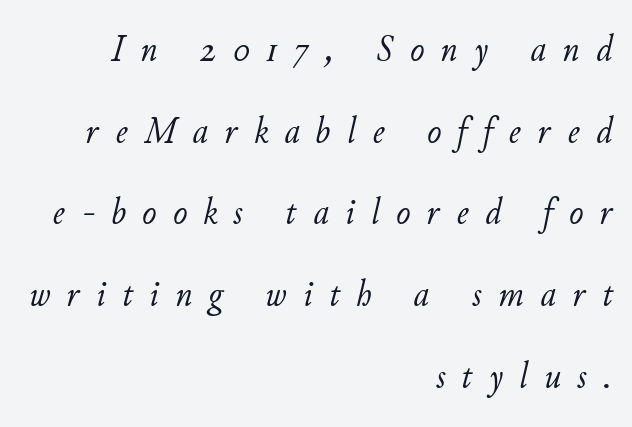
Q: Is the text bold? A: No.
Q: Is the text italic (slanted)? A: Yes, it leans right by about 11 degrees.
Q: Is the text underlined? A: No.
Q: How is the paragraph aligned? A: Right-aligned.
Q: Is the spacing between letters normal or unusually wide? A: Unusually wide.
Q: Is the spacing between lines tight, normal or loose? A: Loose.
Q: Width (condensed, normal, or wide)? A: Normal.
Q: Stroke contrast? A: Low.
Q: x-height? A: Small.
Q: Monospaced? A: No.
